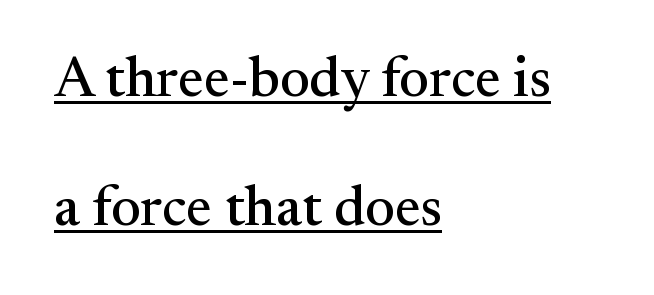
Q: Is the text italic (slanted)? A: No, it is upright.
Q: Is the typeface a serif or a sans-serif typeface? A: Serif.
Q: Is the text underlined? A: Yes.
Q: How is the paragraph aligned? A: Left-aligned.
Q: Is the spacing between letters normal or unusually wide? A: Normal.
Q: Is the spacing between lines tight, normal or loose? A: Loose.
Q: Width (condensed, normal, or wide)? A: Normal.
Q: Stroke contrast? A: Medium.
Q: x-height? A: Small.
Q: Monospaced? A: No.
